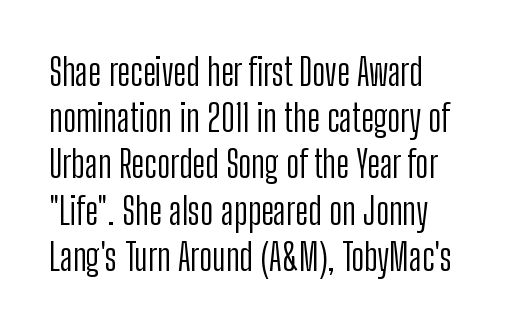
This rendering leaves character spacing at its baseline value. Is there any slant? The stems are plumb. Are there feet on the stems? There aren't — it's a sans. Compared with a typical body face, this is equally light or lighter still.
